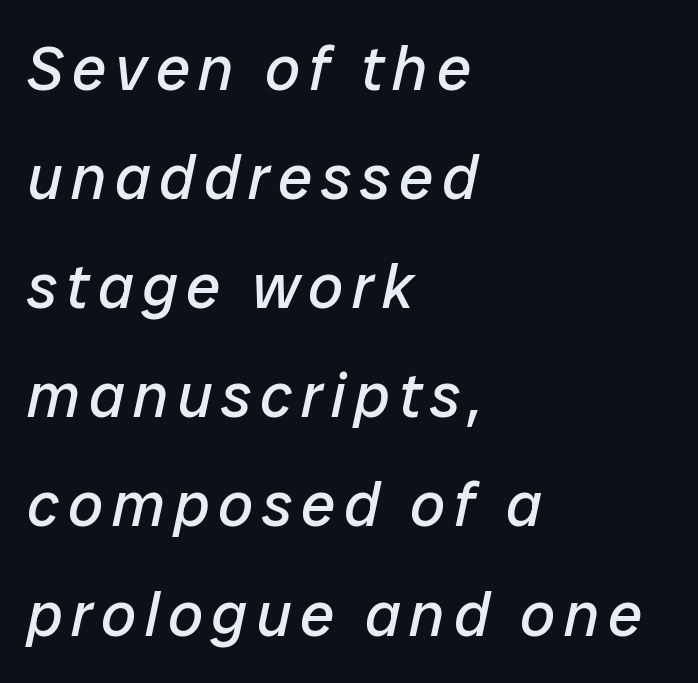
The image shows 62 px regular-weight type, italic (leaning right); set left-aligned, line spacing 1.76x, not underlined; low stroke contrast and a medium x-height.
